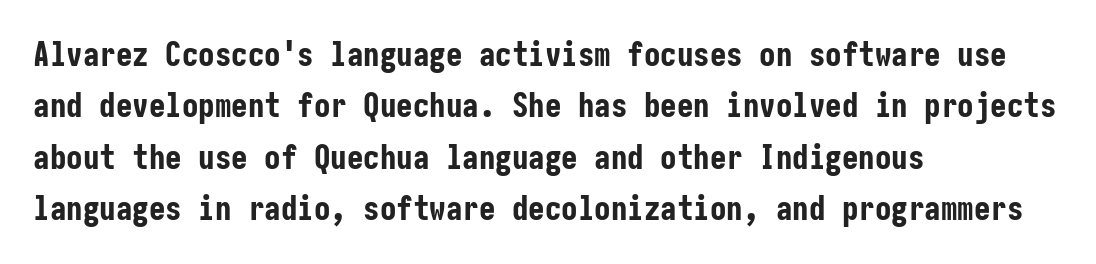
A student would call this left alignment; a typographer would say flush left, rag right. The passage shown has conventional tracking throughout. Plain, unruled lines of type. What kind of face is this? One without serifs — a sans.
